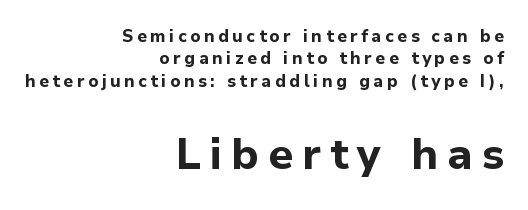
Decoration check: the copy has no underline. How would I describe the line gaps? Plain and ordinary. In terms of posture, this sample is upright. A typesetter would call this proportional, since set widths differ per character.
